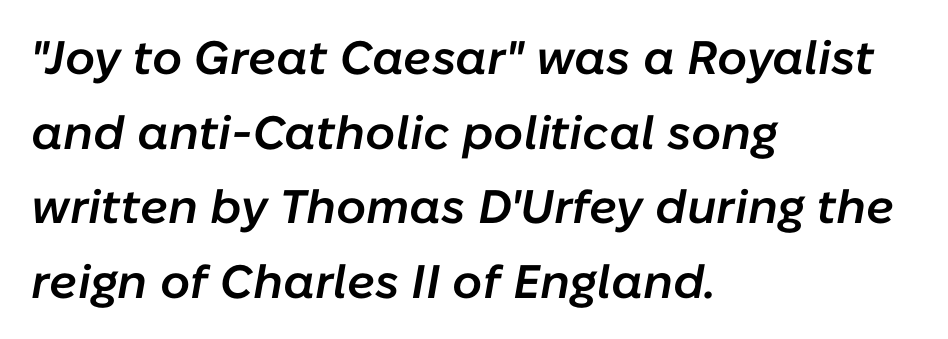
{"italic": "yes", "lean": "right", "slant_degrees": 10, "bold": "semi", "weight": "semibold", "width": "normal", "stroke_contrast": "low", "x_height": "medium", "monospaced": "no", "underline": "no", "align": "left", "line_spacing": "normal", "line_spacing_ratio": 1.59, "letter_spacing": "normal", "letter_spacing_em": 0.0, "glyph_px": 47}
